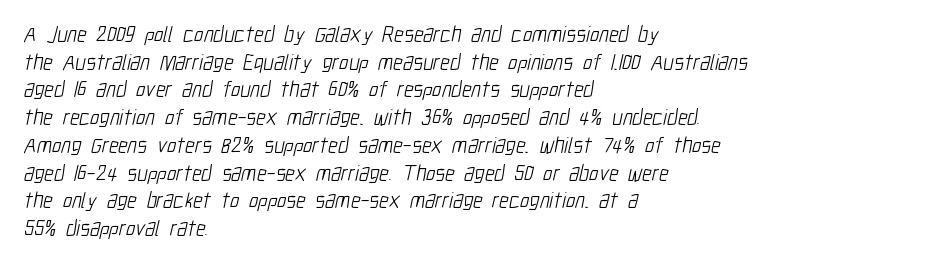
{"bold": "no", "underline": "no", "align": "left", "line_spacing": "normal", "line_spacing_ratio": 1.26, "letter_spacing": "normal", "letter_spacing_em": 0.0, "glyph_px": 22}
